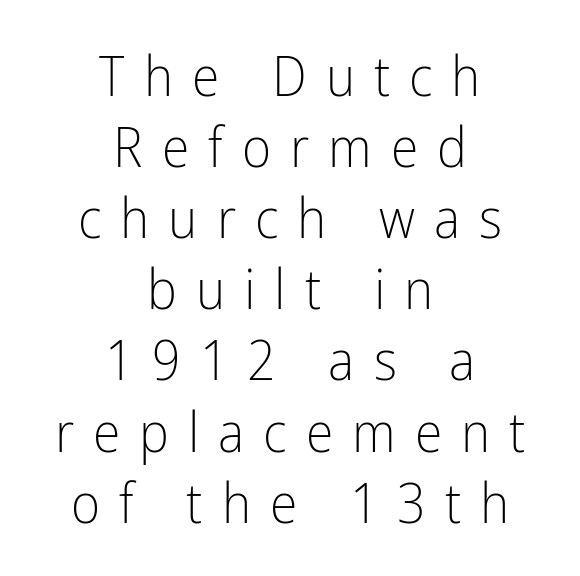
The image shows 56 px light, condensed sans-serif type, upright; set centered, normal line spacing (1.27x), unusually wide letter spacing (+0.34 em), not underlined; low stroke contrast and a medium x-height.
